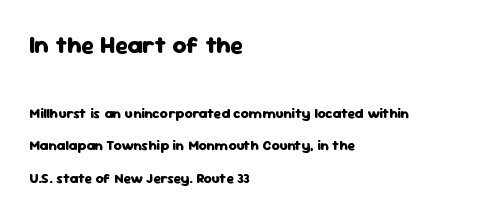
Leftover space on each line is placed entirely after the last word. The horizontal fit of the characters is conventional and even. The strip under each line holds only bare page. If you measured baseline to baseline, you'd find a long distance. A dark, heavy texture on the line: the type is bold.
